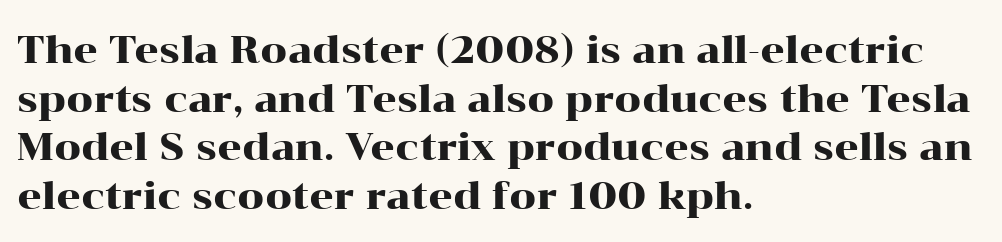
The image shows 38 px wide serif type, upright; set left-aligned, normal line spacing (1.28x), normal letter spacing, not underlined; high stroke contrast and a medium x-height.
